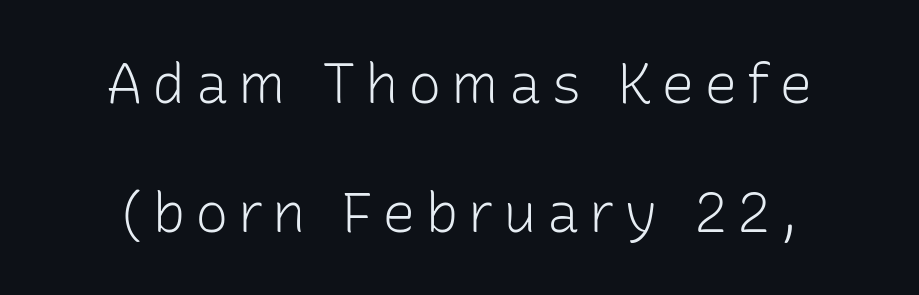
The image shows 56 px light sans-serif type, upright; set loose line spacing (2.3x), not underlined; low stroke contrast and a medium x-height.
